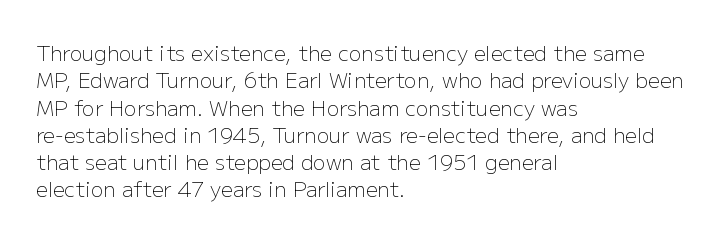
Q: Is the text bold? A: No.
Q: Is the text italic (slanted)? A: No, it is upright.
Q: Is the text underlined? A: No.
Q: How is the paragraph aligned? A: Left-aligned.
Q: Is the spacing between letters normal or unusually wide? A: Normal.
Q: Is the spacing between lines tight, normal or loose? A: Normal.
